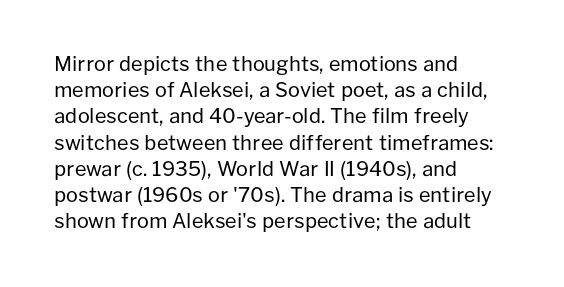
Q: Is the text bold? A: No.
Q: Is the text italic (slanted)? A: No, it is upright.
Q: Is the text underlined? A: No.
Q: How is the paragraph aligned? A: Left-aligned.
Q: Is the spacing between letters normal or unusually wide? A: Normal.
Q: Is the spacing between lines tight, normal or loose? A: Normal.
